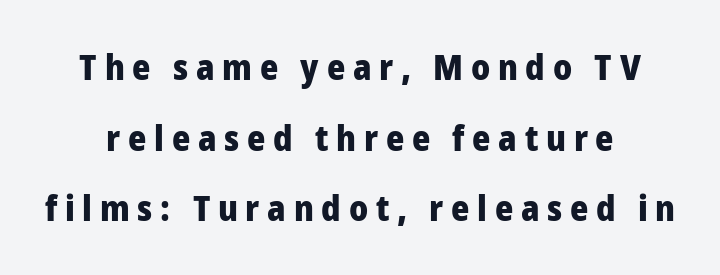
{"serif": "no", "italic": "no", "bold": "yes", "weight": "heavy", "width": "normal", "stroke_contrast": "low", "x_height": "medium", "monospaced": "no", "underline": "no", "line_spacing": "loose", "line_spacing_ratio": 2.02, "letter_spacing": "wide", "letter_spacing_em": 0.22, "glyph_px": 35}
